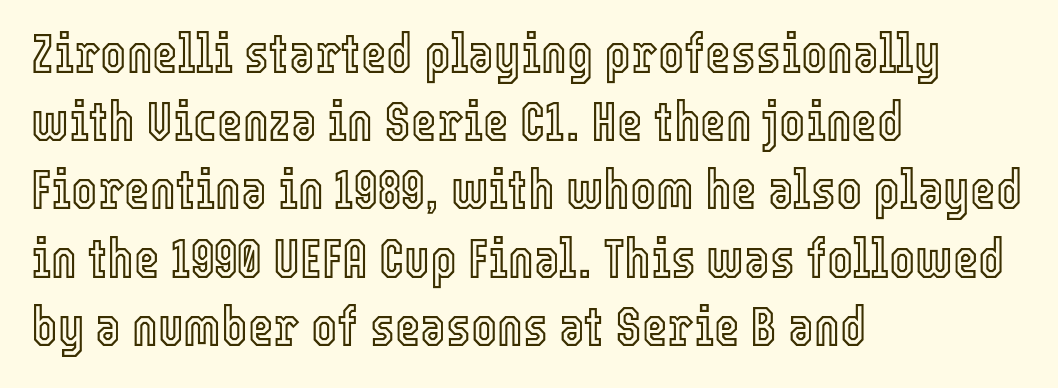
The image shows 55 px condensed type, upright; set left-aligned, line spacing 1.24x, normal letter spacing, not underlined; a medium x-height.
